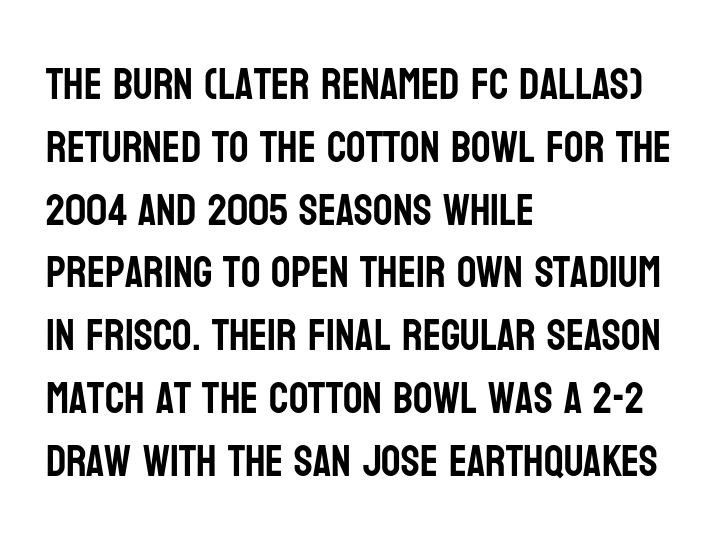
{"serif": "no", "italic": "no", "width": "condensed", "stroke_contrast": "low", "x_height": "large", "monospaced": "no", "underline": "no", "align": "left", "line_spacing": "normal", "line_spacing_ratio": 1.46, "letter_spacing": "normal", "letter_spacing_em": 0.0, "glyph_px": 43}
